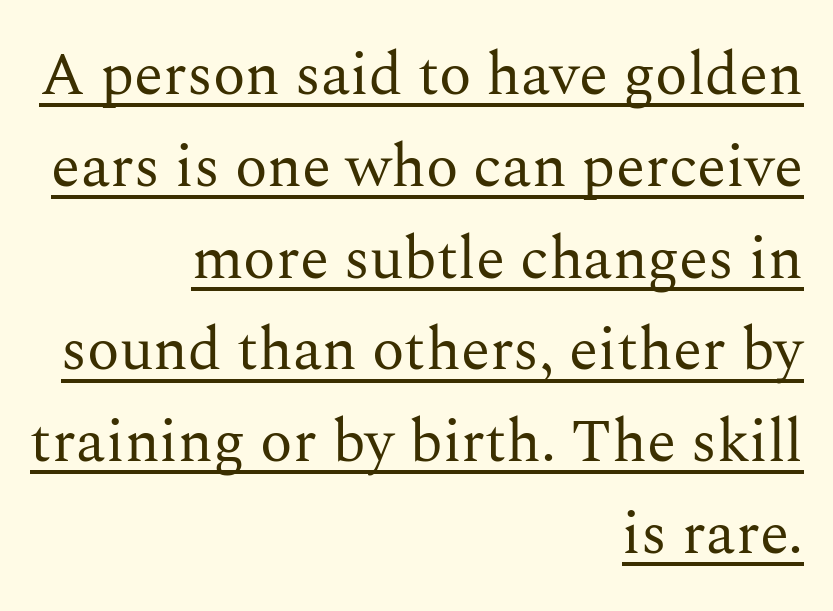
Underlining? Definitely there. The tracking reads as untouched default to a designer's eye. Small tapered or slab feet sit at the stroke ends, so this counts as serif. Letters have the restrained weight of plain body copy at most. Does the copy run flush right? Yes — the right margin is perfectly even.
